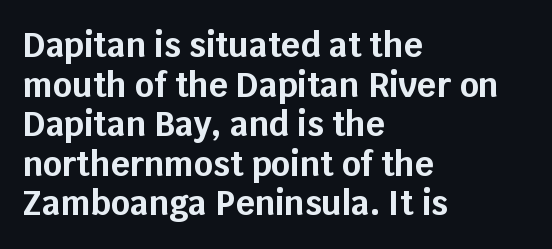
{"serif": "no", "italic": "no", "bold": "yes", "weight": "bold", "width": "normal", "stroke_contrast": "low", "x_height": "large", "monospaced": "no", "underline": "no", "align": "left", "line_spacing_ratio": 1.2, "letter_spacing": "normal", "letter_spacing_em": 0.0, "glyph_px": 33}
